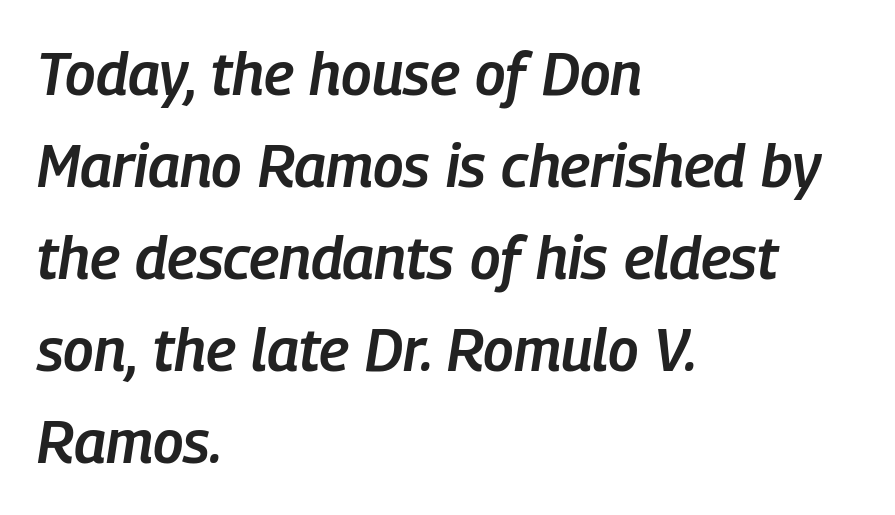
{"italic": "yes", "lean": "right", "slant_degrees": 9, "bold": "semi", "weight": "semibold", "width": "condensed", "stroke_contrast": "low", "x_height": "medium", "monospaced": "no", "underline": "no", "align": "left", "line_spacing": "normal", "line_spacing_ratio": 1.56, "letter_spacing": "normal", "letter_spacing_em": 0.0, "glyph_px": 59}
